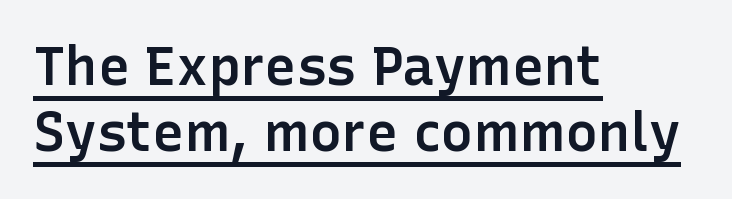
The image shows 54 px semibold sans-serif type, upright; set left-aligned, line spacing 1.23x, normal letter spacing, underlined; low stroke contrast and a medium x-height.
